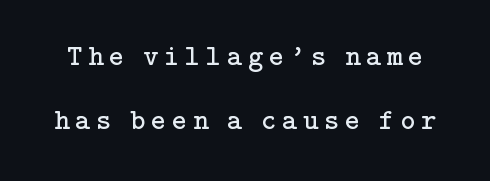
{"serif": "yes", "italic": "no", "bold": "no", "weight": "regular", "width": "normal", "stroke_contrast": "low", "x_height": "medium", "underline": "no", "line_spacing": "loose", "line_spacing_ratio": 2.22, "letter_spacing": "wide", "letter_spacing_em": 0.2, "glyph_px": 29}
